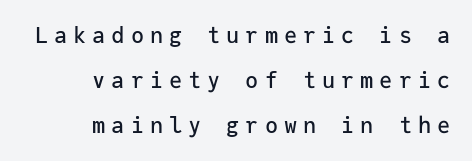
The rendering anchors every line to the right-hand side. Italic? Not at all — the glyphs are vertical. The face used here is rendered with a markedly widened letterfit. Type without underlining.
